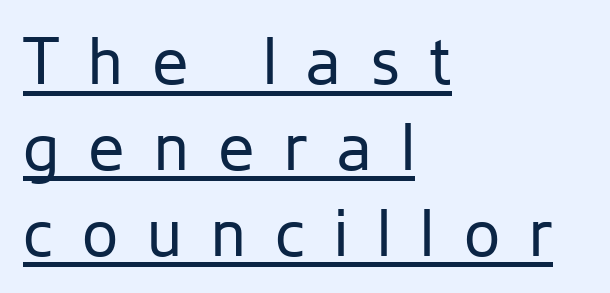
{"serif": "no", "italic": "no", "bold": "no", "weight": "regular", "width": "normal", "stroke_contrast": "low", "x_height": "medium", "monospaced": "no", "underline": "yes", "align": "left", "line_spacing": "normal", "line_spacing_ratio": 1.32, "letter_spacing": "wide", "letter_spacing_em": 0.45, "glyph_px": 65}
